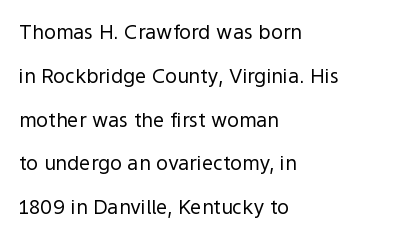
The image shows 20 px text type, upright; set left-aligned, loose line spacing (2.19x), normal letter spacing, not underlined.
